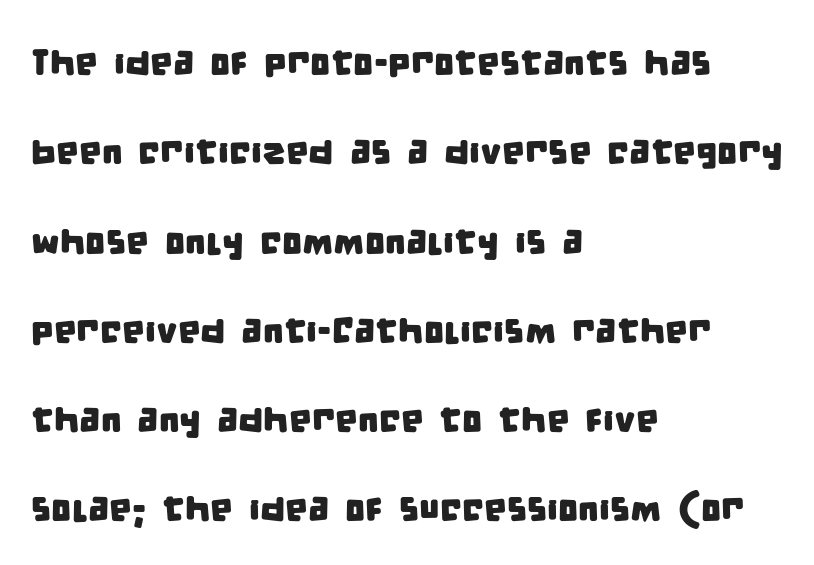
Q: Is the typeface a serif or a sans-serif typeface? A: Sans-serif.
Q: Is the text underlined? A: No.
Q: How is the paragraph aligned? A: Left-aligned.
Q: Is the spacing between letters normal or unusually wide? A: Normal.
Q: Is the spacing between lines tight, normal or loose? A: Loose.
Q: Width (condensed, normal, or wide)? A: Condensed.
Q: Stroke contrast? A: Low.
Q: x-height? A: Large.
Q: Monospaced? A: No.
